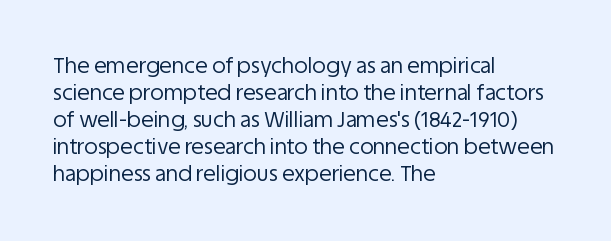
{"italic": "no", "bold": "no", "underline": "no", "align": "left", "line_spacing": "normal", "line_spacing_ratio": 1.29, "letter_spacing": "normal", "letter_spacing_em": 0.0, "glyph_px": 21}
